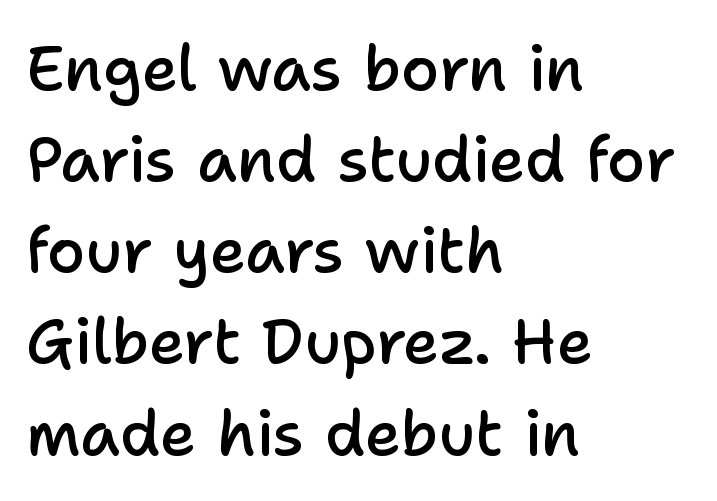
Q: Is the text bold? A: Semi-bold.
Q: Is the text italic (slanted)? A: No, it is upright.
Q: Is the typeface a serif or a sans-serif typeface? A: Sans-serif.
Q: Is the text underlined? A: No.
Q: How is the paragraph aligned? A: Left-aligned.
Q: Is the spacing between letters normal or unusually wide? A: Normal.
Q: Is the spacing between lines tight, normal or loose? A: Normal.
Q: Width (condensed, normal, or wide)? A: Normal.
Q: Stroke contrast? A: Low.
Q: x-height? A: Medium.
Q: Monospaced? A: No.
